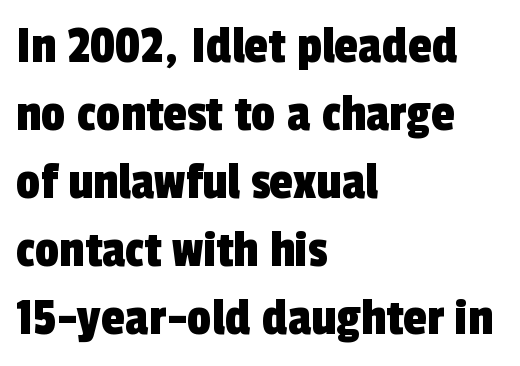
Q: Is the typeface a serif or a sans-serif typeface? A: Sans-serif.
Q: Is the text underlined? A: No.
Q: How is the paragraph aligned? A: Left-aligned.
Q: Is the spacing between letters normal or unusually wide? A: Normal.
Q: Is the spacing between lines tight, normal or loose? A: Normal.
Q: Width (condensed, normal, or wide)? A: Condensed.
Q: x-height? A: Medium.
Q: Monospaced? A: No.
